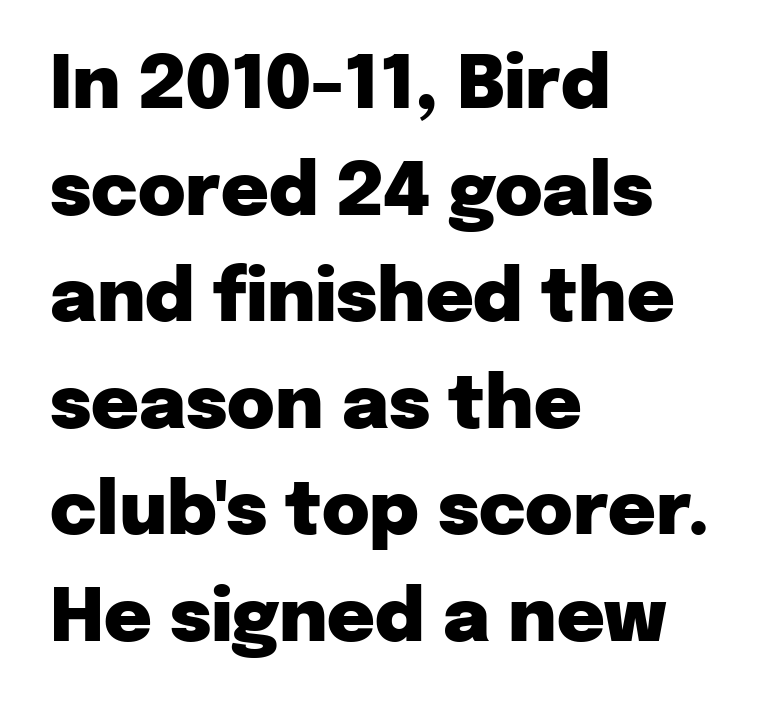
{"serif": "no", "italic": "no", "bold": "yes", "weight": "heavy", "width": "normal", "stroke_contrast": "low", "x_height": "medium", "monospaced": "no", "underline": "no", "align": "left", "line_spacing": "normal", "line_spacing_ratio": 1.46, "letter_spacing": "normal", "letter_spacing_em": 0.0, "glyph_px": 73}
